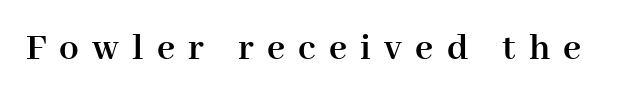
Q: Is the text bold? A: Yes.
Q: Is the text italic (slanted)? A: No, it is upright.
Q: Is the typeface a serif or a sans-serif typeface? A: Serif.
Q: Is the text underlined? A: No.
Q: Is the spacing between letters normal or unusually wide? A: Unusually wide.
Q: Width (condensed, normal, or wide)? A: Normal.
Q: Stroke contrast? A: High.
Q: x-height? A: Medium.
Q: Monospaced? A: No.
